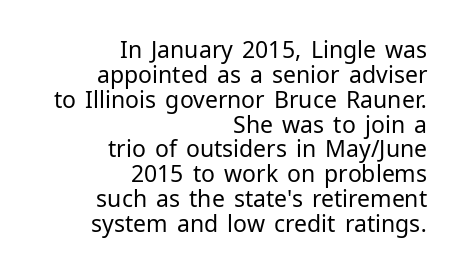
{"italic": "no", "bold": "no", "underline": "no", "align": "right", "line_spacing": "tight", "line_spacing_ratio": 1.08, "letter_spacing": "normal", "letter_spacing_em": 0.0, "glyph_px": 23}
